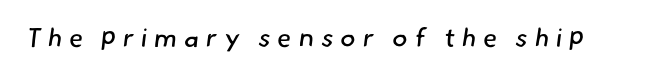
Q: Is the text bold? A: No.
Q: Is the text underlined? A: No.
Q: Is the spacing between letters normal or unusually wide? A: Unusually wide.
